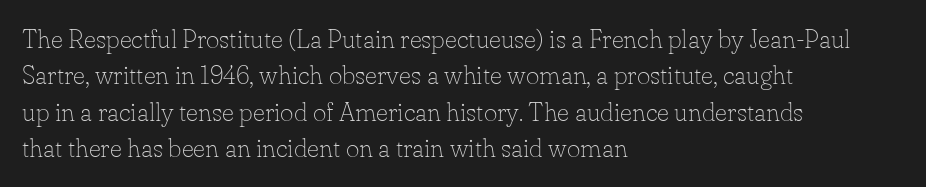
{"italic": "no", "bold": "no", "underline": "no", "align": "left", "line_spacing": "normal", "line_spacing_ratio": 1.4, "letter_spacing": "normal", "letter_spacing_em": 0.0, "glyph_px": 26}
